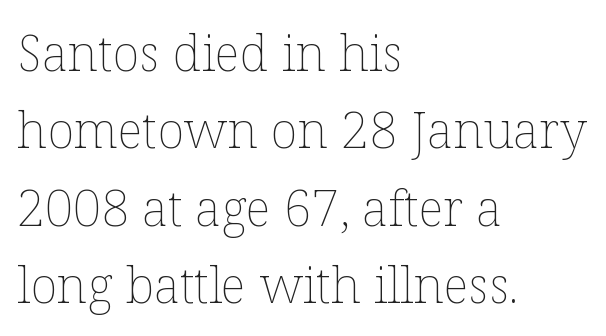
Q: Is the text bold? A: No.
Q: Is the text italic (slanted)? A: No, it is upright.
Q: Is the text underlined? A: No.
Q: How is the paragraph aligned? A: Left-aligned.
Q: Is the spacing between letters normal or unusually wide? A: Normal.
Q: Is the spacing between lines tight, normal or loose? A: Normal.
Q: Width (condensed, normal, or wide)? A: Normal.
Q: Stroke contrast? A: Low.
Q: x-height? A: Medium.
Q: Monospaced? A: No.
